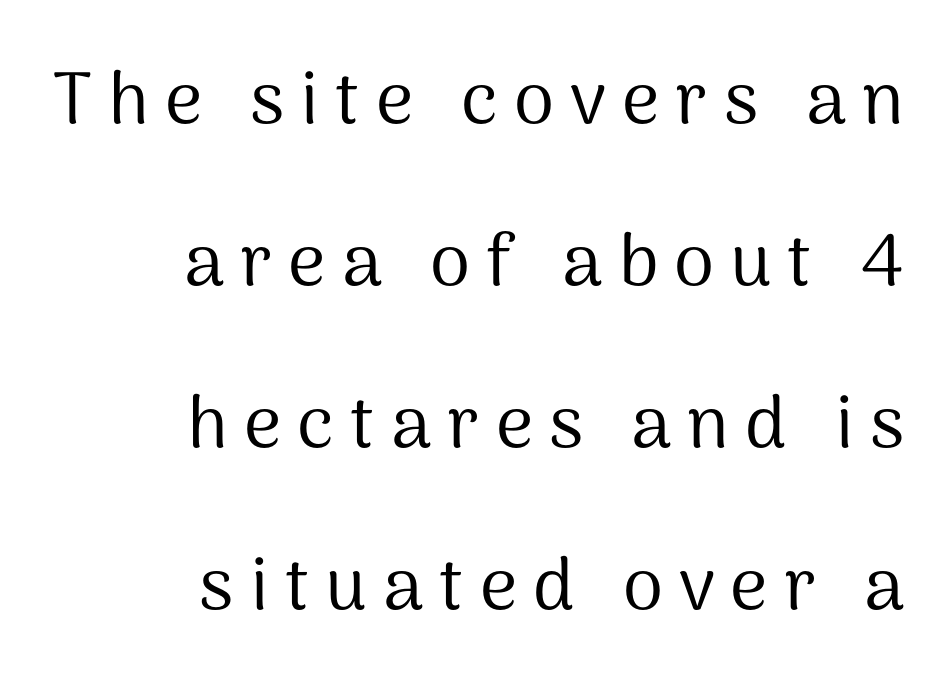
Q: Is the text bold? A: No.
Q: Is the text italic (slanted)? A: No, it is upright.
Q: Is the typeface a serif or a sans-serif typeface? A: Sans-serif.
Q: Is the text underlined? A: No.
Q: How is the paragraph aligned? A: Right-aligned.
Q: Is the spacing between letters normal or unusually wide? A: Unusually wide.
Q: Is the spacing between lines tight, normal or loose? A: Loose.
Q: Width (condensed, normal, or wide)? A: Normal.
Q: Stroke contrast? A: Medium.
Q: x-height? A: Medium.
Q: Monospaced? A: No.
